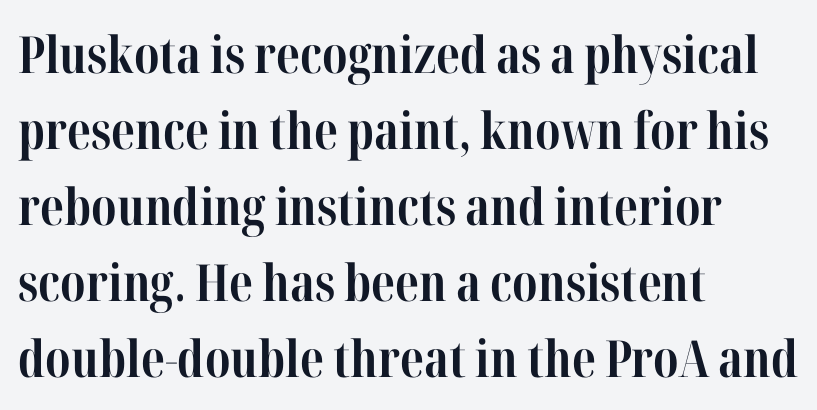
The image shows 51 px bold, condensed serif type, upright; set left-aligned, normal line spacing (1.49x), normal letter spacing, not underlined; high stroke contrast and a medium x-height.
